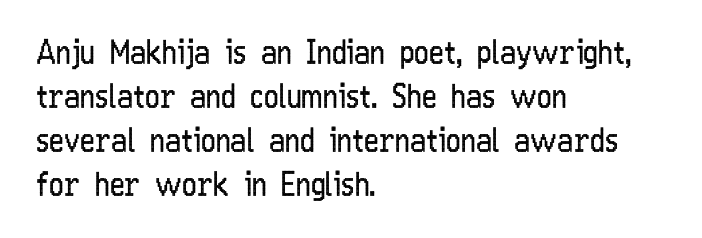
Each row of text sits above clean, open space. In terms of leading, this rendering sits right in the middle. This is not heavy type; no bold has been used. Notice how the stems are strictly vertical — no italics here. The rendering keeps characters at their native spacing. Teacher's note: observe the even left margin — that is flush-left alignment.
